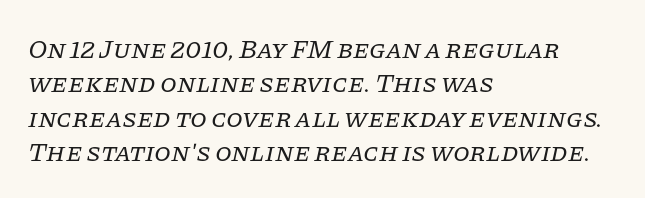
The string is rendered with underlining switched off. The face used here is rendered with its standard letterfit. The rows are spaced the way most documents space them. A student would call this left alignment; a typographer would say flush left, rag right.
